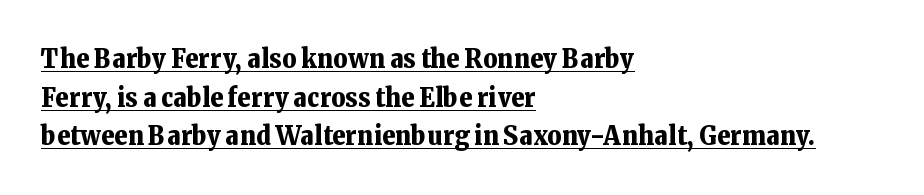
Q: Is the text bold? A: Yes.
Q: Is the text italic (slanted)? A: No, it is upright.
Q: Is the text underlined? A: Yes.
Q: How is the paragraph aligned? A: Left-aligned.
Q: Is the spacing between letters normal or unusually wide? A: Normal.
Q: Is the spacing between lines tight, normal or loose? A: Normal.
